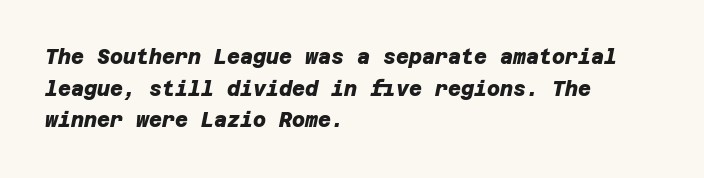
Q: Is the text bold? A: Yes.
Q: Is the text underlined? A: No.
Q: How is the paragraph aligned? A: Left-aligned.
Q: Is the spacing between letters normal or unusually wide? A: Normal.
Q: Is the spacing between lines tight, normal or loose? A: Normal.
